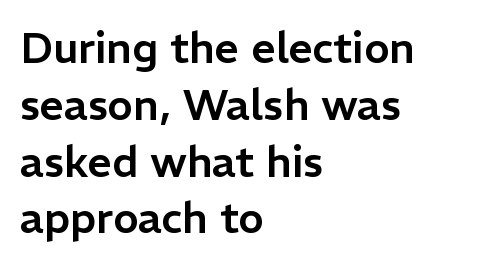
Q: Is the text italic (slanted)? A: No, it is upright.
Q: Is the typeface a serif or a sans-serif typeface? A: Sans-serif.
Q: Is the text underlined? A: No.
Q: How is the paragraph aligned? A: Left-aligned.
Q: Is the spacing between letters normal or unusually wide? A: Normal.
Q: Is the spacing between lines tight, normal or loose? A: Normal.
Q: Width (condensed, normal, or wide)? A: Normal.
Q: Stroke contrast? A: Low.
Q: x-height? A: Medium.
Q: Monospaced? A: No.
